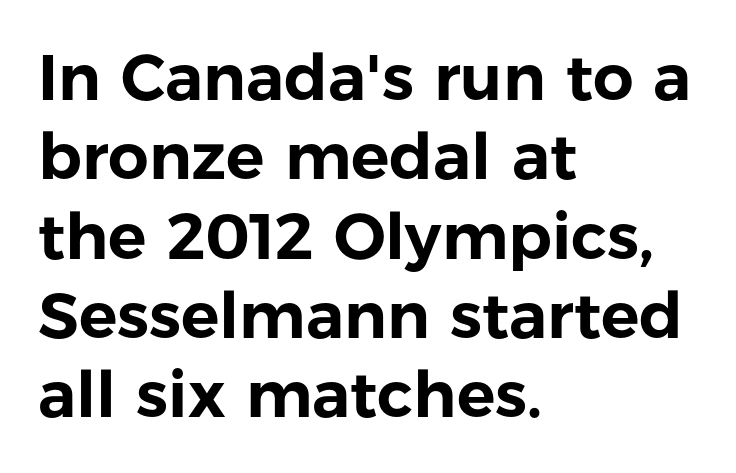
Q: Is the text italic (slanted)? A: No, it is upright.
Q: Is the typeface a serif or a sans-serif typeface? A: Sans-serif.
Q: Is the text underlined? A: No.
Q: How is the paragraph aligned? A: Left-aligned.
Q: Is the spacing between letters normal or unusually wide? A: Normal.
Q: Width (condensed, normal, or wide)? A: Normal.
Q: Stroke contrast? A: Low.
Q: x-height? A: Medium.
Q: Monospaced? A: No.
